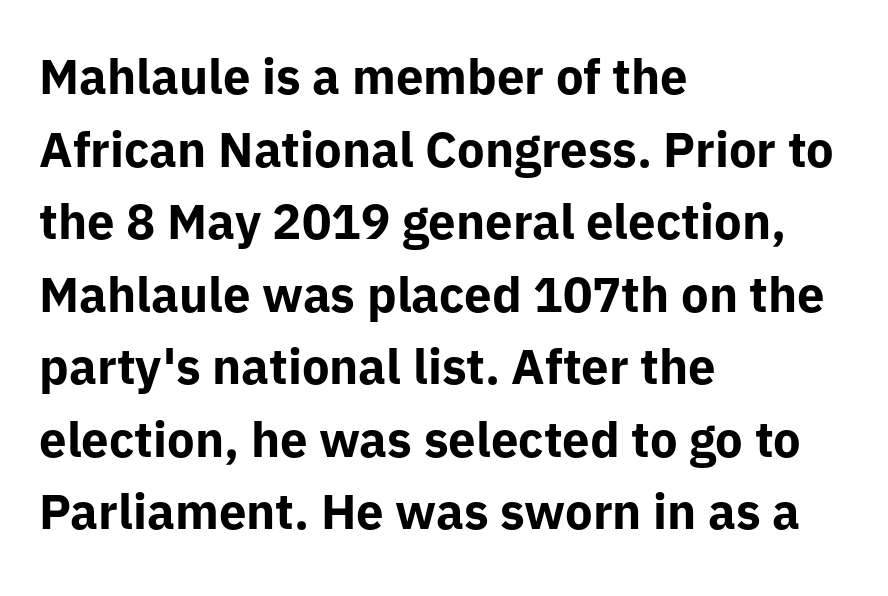
Successive baselines arrive at the customary interval. Has an underline been added? It has not. Examine the stroke ends and you'll find no serifs. Is this a fixed-width face? No — the glyphs have proportional, varying widths. The type is set solid horizontally, with unmodified tracking. Posture: straight, roman, zero tilt.
